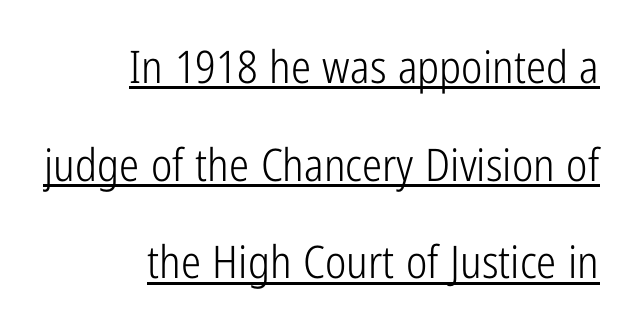
Q: Is the text bold? A: No.
Q: Is the text italic (slanted)? A: No, it is upright.
Q: Is the typeface a serif or a sans-serif typeface? A: Sans-serif.
Q: Is the text underlined? A: Yes.
Q: How is the paragraph aligned? A: Right-aligned.
Q: Is the spacing between letters normal or unusually wide? A: Normal.
Q: Is the spacing between lines tight, normal or loose? A: Loose.
Q: Width (condensed, normal, or wide)? A: Condensed.
Q: Stroke contrast? A: Low.
Q: x-height? A: Medium.
Q: Monospaced? A: No.
